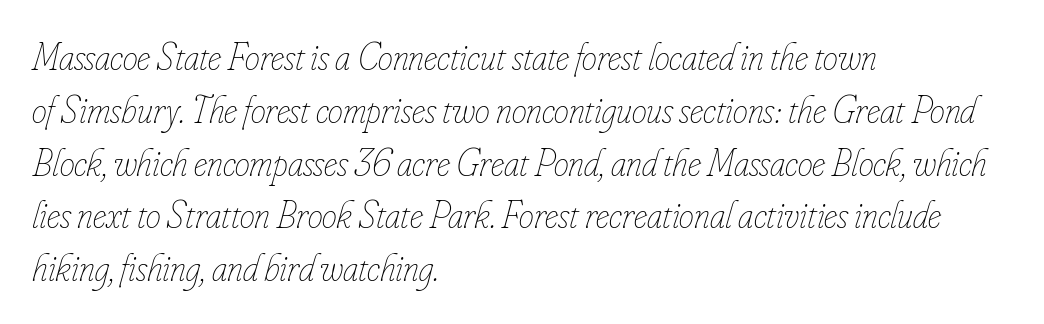
Q: Is the text bold? A: No.
Q: Is the text italic (slanted)? A: Yes, it leans right by about 16 degrees.
Q: Is the text underlined? A: No.
Q: How is the paragraph aligned? A: Left-aligned.
Q: Is the spacing between letters normal or unusually wide? A: Normal.
Q: Is the spacing between lines tight, normal or loose? A: Normal.
Q: Width (condensed, normal, or wide)? A: Condensed.
Q: Stroke contrast? A: Low.
Q: x-height? A: Small.
Q: Monospaced? A: No.
